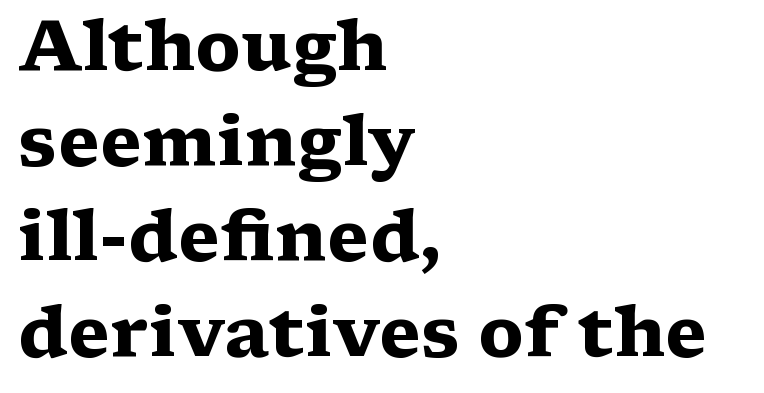
The image shows 70 px heavy, wide serif type, upright; set left-aligned, normal line spacing (1.36x), normal letter spacing, not underlined; medium stroke contrast and a medium x-height.
